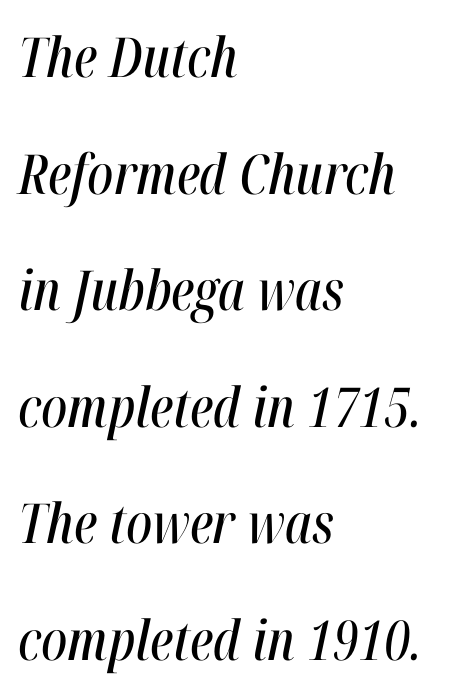
Q: Is the text italic (slanted)? A: Yes, it leans right by about 12 degrees.
Q: Is the text underlined? A: No.
Q: How is the paragraph aligned? A: Left-aligned.
Q: Is the spacing between letters normal or unusually wide? A: Normal.
Q: Is the spacing between lines tight, normal or loose? A: Loose.
Q: Width (condensed, normal, or wide)? A: Condensed.
Q: Stroke contrast? A: High.
Q: x-height? A: Medium.
Q: Monospaced? A: No.
